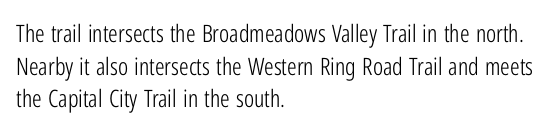
Q: Is the text bold? A: No.
Q: Is the text italic (slanted)? A: No, it is upright.
Q: Is the text underlined? A: No.
Q: How is the paragraph aligned? A: Left-aligned.
Q: Is the spacing between letters normal or unusually wide? A: Normal.
Q: Is the spacing between lines tight, normal or loose? A: Normal.
